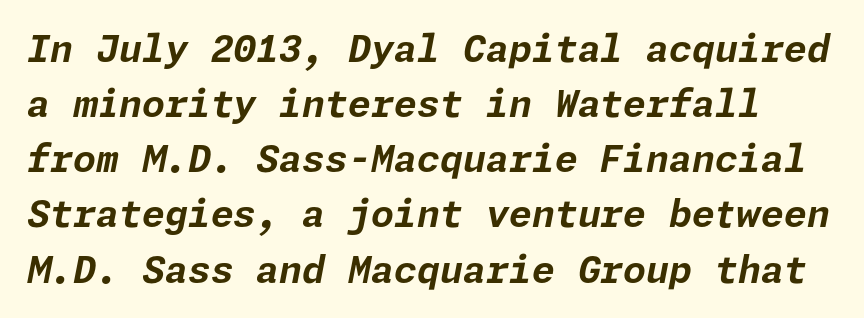
Q: Is the text bold? A: Yes.
Q: Is the text italic (slanted)? A: Yes, it leans right by about 11 degrees.
Q: Is the text underlined? A: No.
Q: Is the spacing between letters normal or unusually wide? A: Normal.
Q: Is the spacing between lines tight, normal or loose? A: Normal.
Q: Width (condensed, normal, or wide)? A: Normal.
Q: Stroke contrast? A: Low.
Q: x-height? A: Medium.
